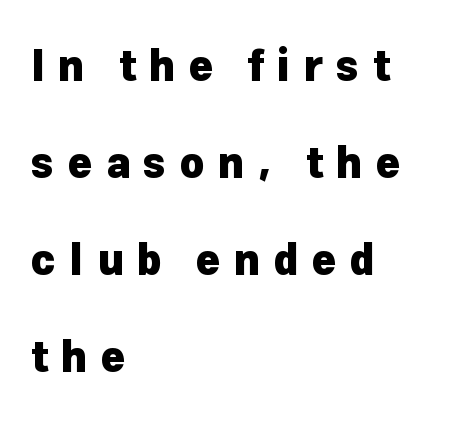
The image shows 42 px heavy sans-serif type, upright; set left-aligned, loose line spacing (2.31x), unusually wide letter spacing (+0.31 em), not underlined; low stroke contrast and a medium x-height.
